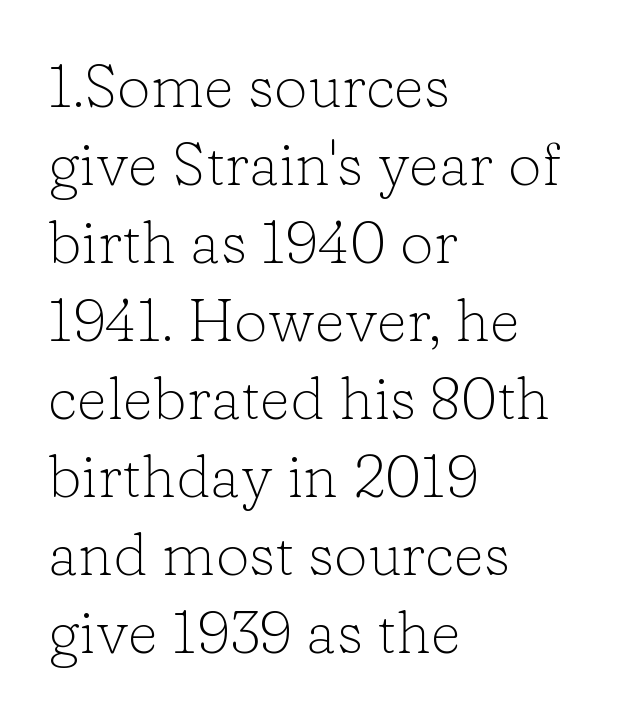
This sample uses an upright cut, with every glyph sitting square on the baseline. The passage shown is not bold in any degree. The face used here is proportionally spaced, like ordinary book or web type. Is this a sans? No — the strokes have serifs. Is there much room between lines? A standard amount, neither cramped nor airy. The gap between lines stays unmarked.
